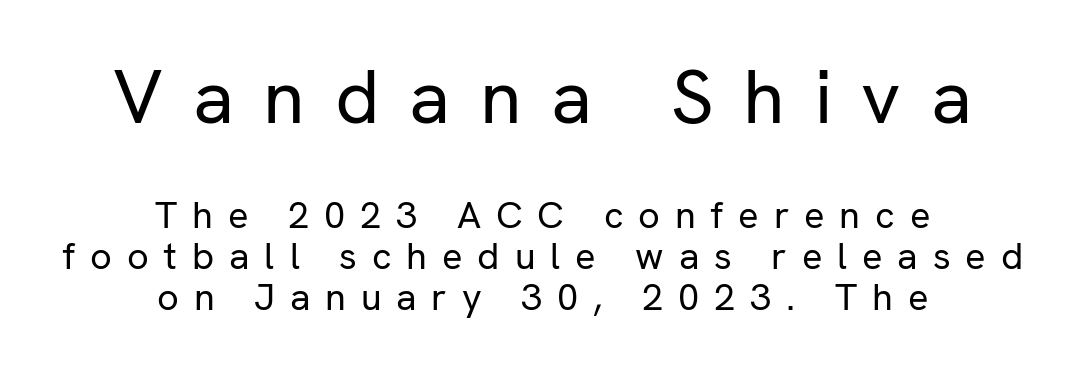
Q: Is the text bold? A: No.
Q: Is the text italic (slanted)? A: No, it is upright.
Q: Is the typeface a serif or a sans-serif typeface? A: Sans-serif.
Q: Is the text underlined? A: No.
Q: How is the paragraph aligned? A: Centered.
Q: Is the spacing between letters normal or unusually wide? A: Unusually wide.
Q: Is the spacing between lines tight, normal or loose? A: Tight.
Q: Which block of text is set in a larger size, the first (top) or the second (bottom)? A: The first (top) one.
Q: Width (condensed, normal, or wide)? A: Normal.
Q: Stroke contrast? A: Low.
Q: x-height? A: Medium.
Q: Monospaced? A: No.
